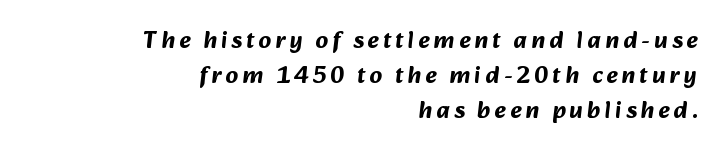
Q: Is the text bold? A: Yes.
Q: Is the text underlined? A: No.
Q: How is the paragraph aligned? A: Right-aligned.
Q: Is the spacing between lines tight, normal or loose? A: Normal.
